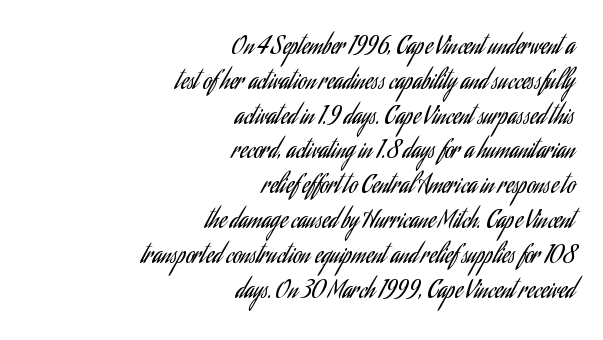
A bare baseline throughout the passage. The rag falls on the left side of this text block. The rendering uses a moderate line-height, typical for paragraphs. Is the letter spacing exaggerated? No — it looks like the ordinary default. Stems here are at most as thick as an everyday book face.
